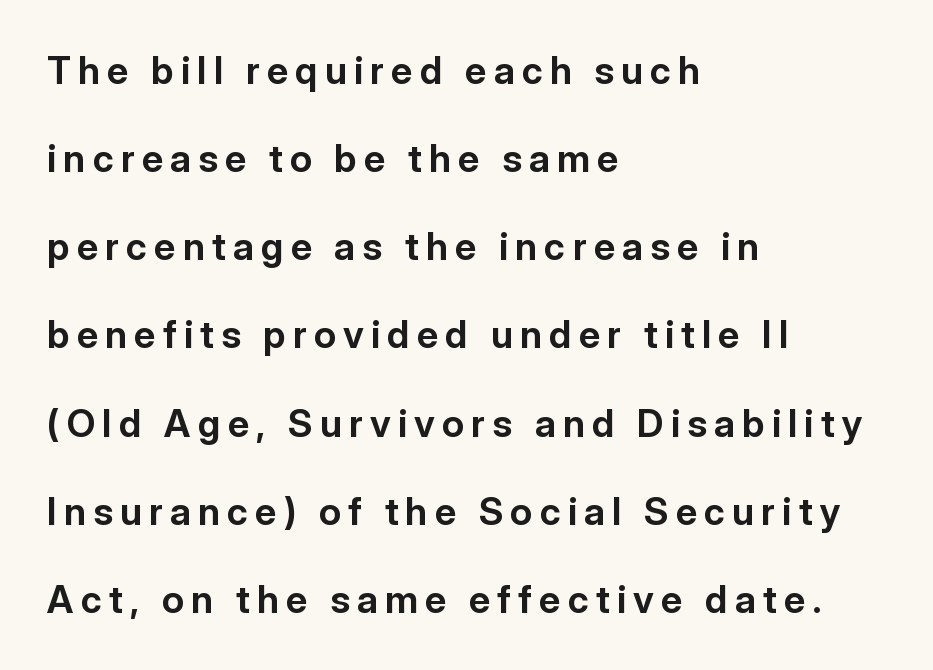
Compared with typical paragraphs, the rows here are farther apart. The rendering anchors every line to the left-hand side. This sample uses a sans-serif face. Italic? Not at all — the glyphs are vertical. Each letter keeps its own natural width here, so spacing adapts to shape.
